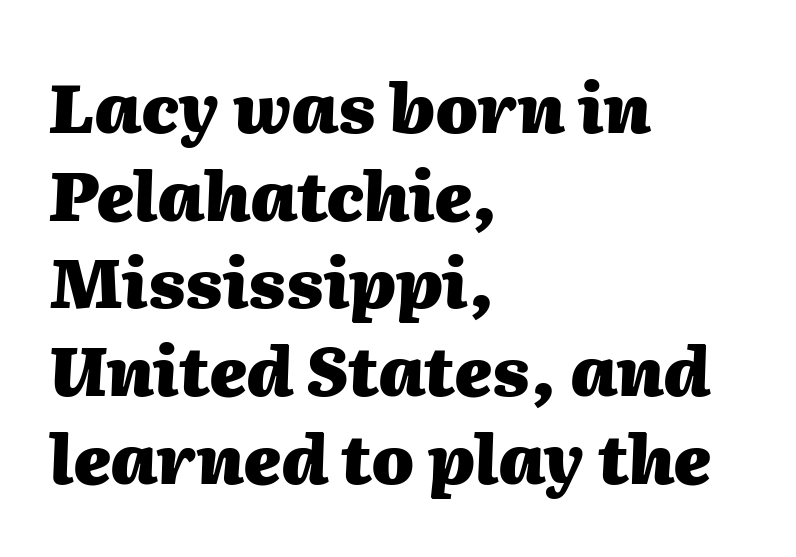
The image shows 68 px heavy type, italic (leaning right); set left-aligned, normal line spacing (1.29x), normal letter spacing, not underlined; medium stroke contrast and a medium x-height.
